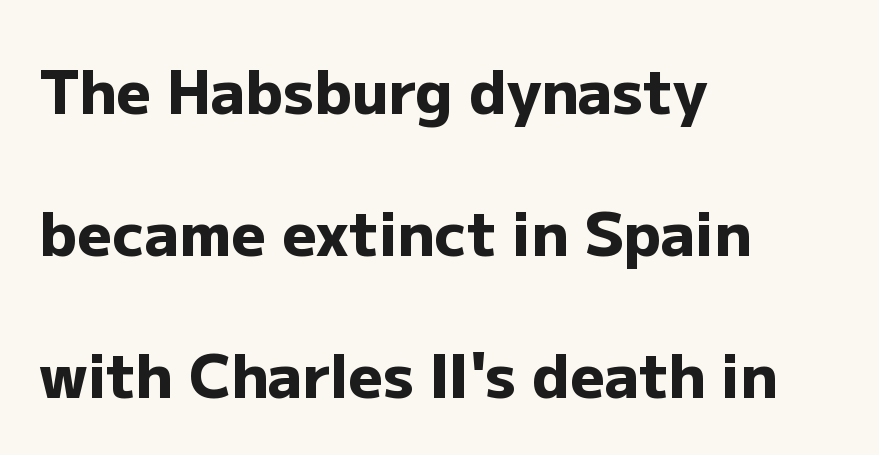
The ragged edge is on the right, which tells us the setting is flush left. How are the letters spaced? Ordinarily, with no added tracking. The passage shown is typed in a proportional face where columns would drift. What's the leading like? Stretched, with rows far apart.
